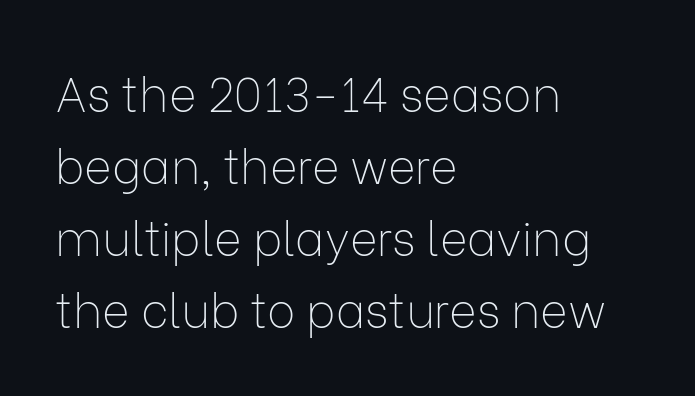
Q: Is the text bold? A: No.
Q: Is the text italic (slanted)? A: No, it is upright.
Q: Is the typeface a serif or a sans-serif typeface? A: Sans-serif.
Q: Is the text underlined? A: No.
Q: How is the paragraph aligned? A: Left-aligned.
Q: Is the spacing between letters normal or unusually wide? A: Normal.
Q: Is the spacing between lines tight, normal or loose? A: Normal.
Q: Width (condensed, normal, or wide)? A: Normal.
Q: Stroke contrast? A: Low.
Q: x-height? A: Medium.
Q: Monospaced? A: No.
